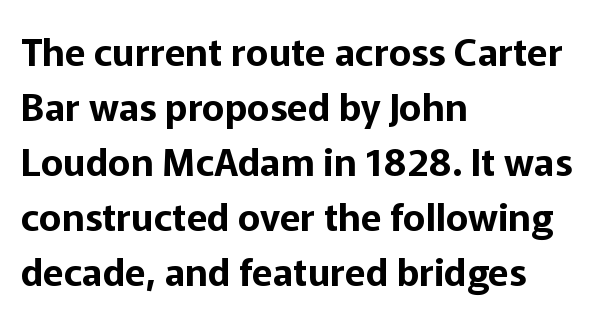
{"serif": "no", "italic": "no", "width": "normal", "stroke_contrast": "low", "x_height": "medium", "monospaced": "no", "underline": "no", "align": "left", "line_spacing": "normal", "line_spacing_ratio": 1.45, "letter_spacing": "normal", "letter_spacing_em": 0.0, "glyph_px": 38}
